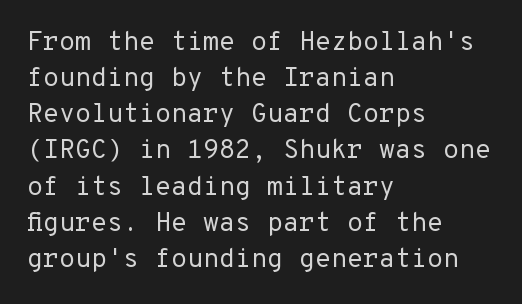
The image shows 26 px text type, upright; set left-aligned, normal line spacing (1.39x), normal letter spacing, not underlined.
